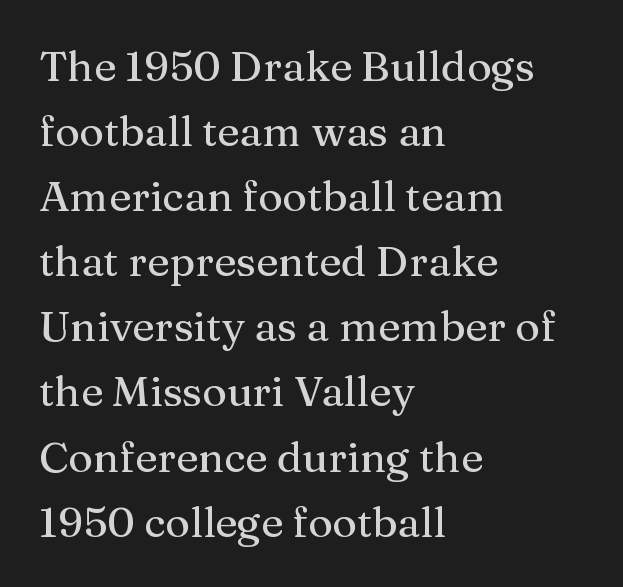
Old-style or modern, the face here clearly has serifs. The string is rendered with underlining switched off. The face used here is proportionally spaced, like ordinary book or web type. Leftover space on each line is placed entirely after the last word. The leading is moderate, giving the passage an even texture.
